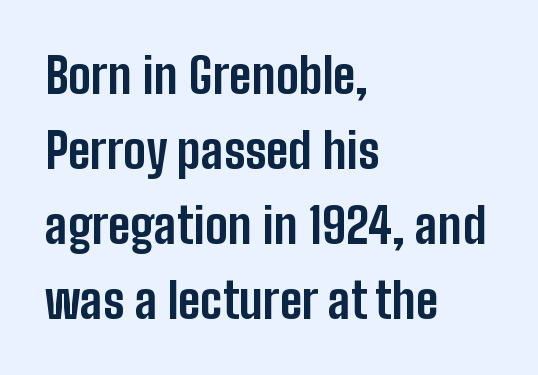
Nothing sits at the stroke ends, so this counts as sans-serif. This sample uses an upright cut, with every glyph sitting square on the baseline. Horizontally, the lines are justified to the leading edge only. The rows are spaced the way most documents space them.
